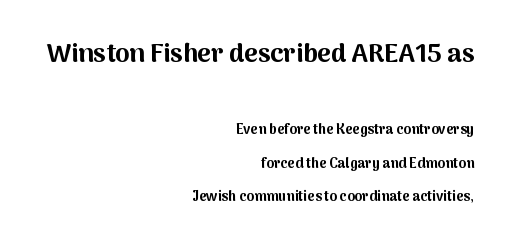
Q: Is the text bold? A: Yes.
Q: Is the text italic (slanted)? A: No, it is upright.
Q: Is the text underlined? A: No.
Q: How is the paragraph aligned? A: Right-aligned.
Q: Is the spacing between letters normal or unusually wide? A: Normal.
Q: Is the spacing between lines tight, normal or loose? A: Loose.
Q: Which block of text is set in a larger size, the first (top) or the second (bottom)? A: The first (top) one.
